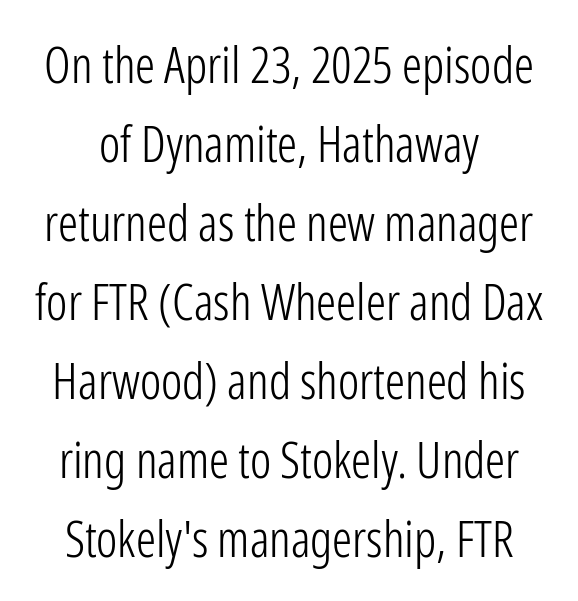
{"serif": "no", "italic": "no", "bold": "no", "weight": "light", "width": "condensed", "stroke_contrast": "low", "x_height": "medium", "monospaced": "no", "underline": "no", "line_spacing": "normal", "line_spacing_ratio": 1.58, "letter_spacing": "normal", "letter_spacing_em": 0.0, "glyph_px": 50}
